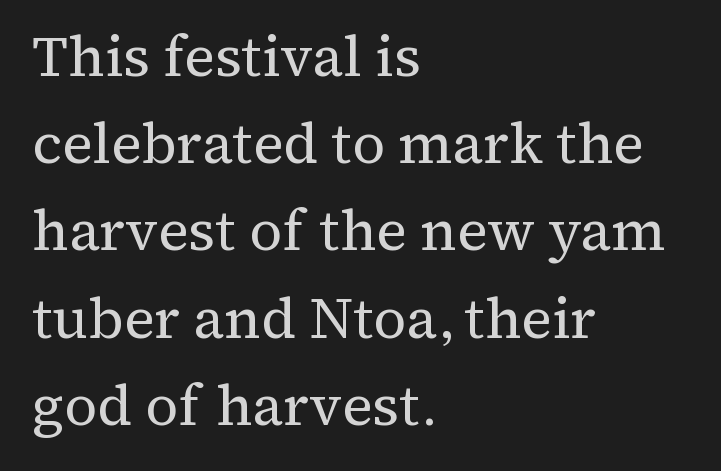
{"serif": "yes", "italic": "no", "bold": "no", "weight": "regular", "width": "normal", "stroke_contrast": "medium", "x_height": "medium", "monospaced": "no", "underline": "no", "align": "left", "line_spacing": "normal", "line_spacing_ratio": 1.53, "letter_spacing": "normal", "letter_spacing_em": 0.0, "glyph_px": 57}
